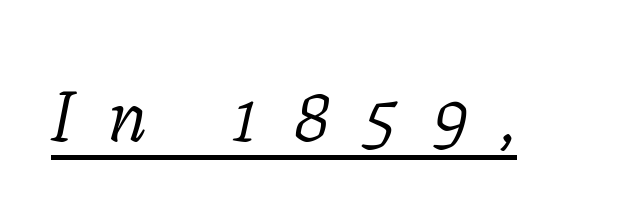
Q: Is the text bold? A: No.
Q: Is the text italic (slanted)? A: Yes, it leans right by about 11 degrees.
Q: Is the typeface a serif or a sans-serif typeface? A: Serif.
Q: Is the text underlined? A: Yes.
Q: Is the spacing between letters normal or unusually wide? A: Unusually wide.
Q: Width (condensed, normal, or wide)? A: Normal.
Q: Stroke contrast? A: Low.
Q: x-height? A: Medium.
Q: Monospaced? A: No.
